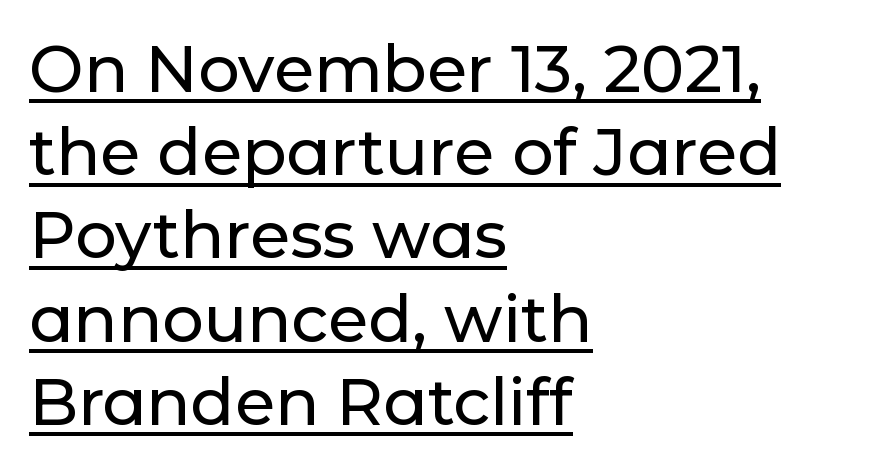
{"serif": "no", "italic": "no", "width": "normal", "stroke_contrast": "low", "x_height": "medium", "monospaced": "no", "underline": "yes", "align": "left", "line_spacing": "normal", "line_spacing_ratio": 1.28, "letter_spacing": "normal", "letter_spacing_em": 0.0, "glyph_px": 65}
